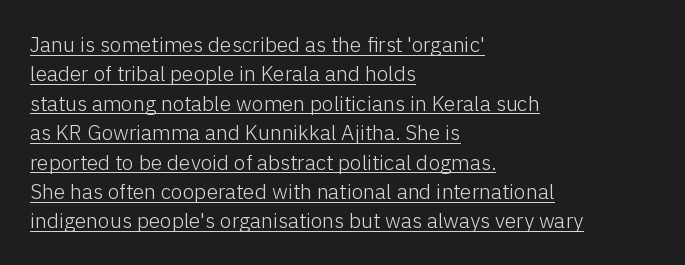
{"italic": "no", "bold": "no", "underline": "yes", "align": "left", "line_spacing": "normal", "line_spacing_ratio": 1.4, "letter_spacing": "normal", "letter_spacing_em": 0.0, "glyph_px": 21}
